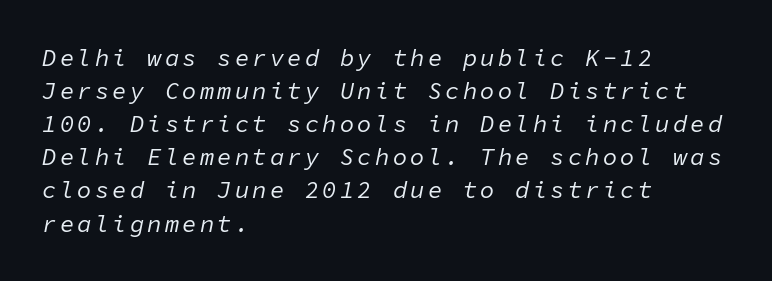
Q: Is the text bold? A: No.
Q: Is the text italic (slanted)? A: Yes, it leans right by about 11 degrees.
Q: Is the text underlined? A: No.
Q: How is the paragraph aligned? A: Left-aligned.
Q: Is the spacing between lines tight, normal or loose? A: Normal.
